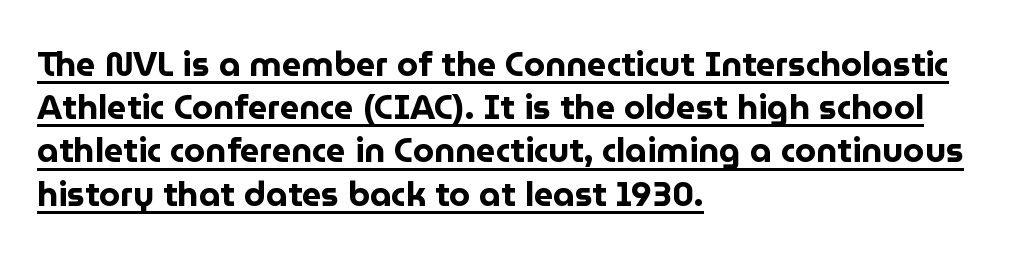
{"serif": "no", "italic": "no", "bold": "yes", "weight": "bold", "width": "normal", "stroke_contrast": "low", "x_height": "medium", "monospaced": "no", "underline": "yes", "align": "left", "line_spacing": "normal", "line_spacing_ratio": 1.27, "letter_spacing": "normal", "letter_spacing_em": 0.0, "glyph_px": 34}
